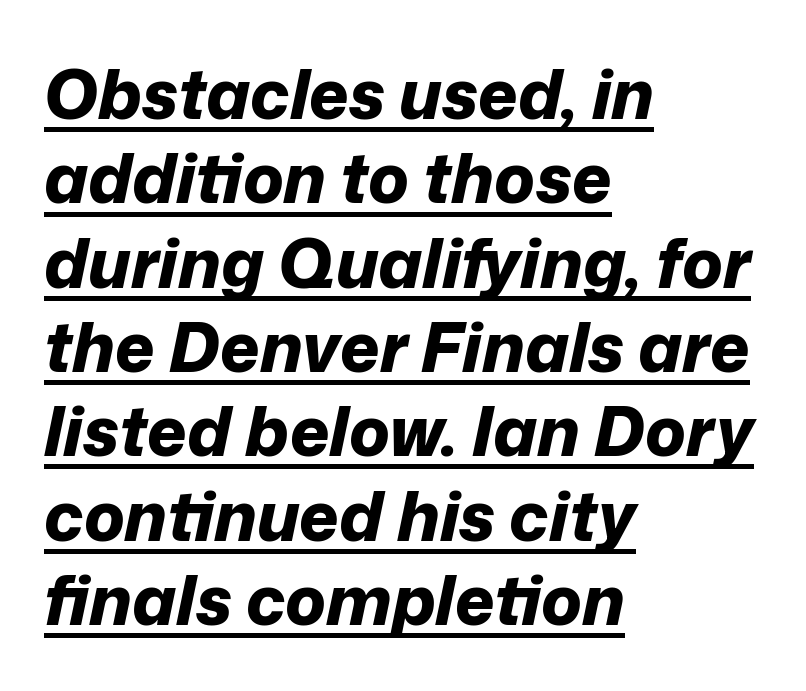
{"italic": "yes", "lean": "right", "slant_degrees": 12, "bold": "yes", "weight": "bold", "width": "normal", "stroke_contrast": "low", "x_height": "medium", "monospaced": "no", "underline": "yes", "align": "left", "line_spacing_ratio": 1.24, "letter_spacing": "normal", "letter_spacing_em": 0.0, "glyph_px": 68}
